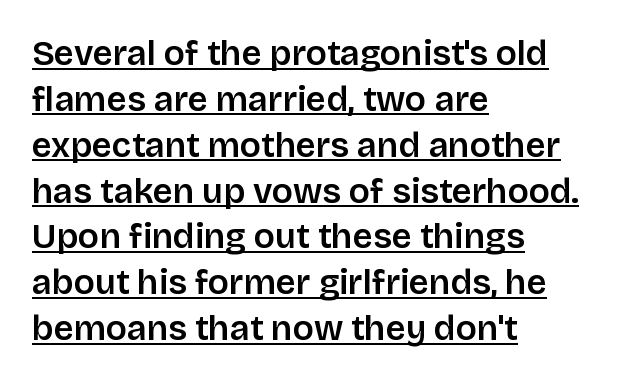
Q: Is the text italic (slanted)? A: No, it is upright.
Q: Is the typeface a serif or a sans-serif typeface? A: Sans-serif.
Q: Is the text underlined? A: Yes.
Q: How is the paragraph aligned? A: Left-aligned.
Q: Is the spacing between letters normal or unusually wide? A: Normal.
Q: Is the spacing between lines tight, normal or loose? A: Normal.
Q: Width (condensed, normal, or wide)? A: Normal.
Q: Stroke contrast? A: Low.
Q: x-height? A: Large.
Q: Monospaced? A: No.
